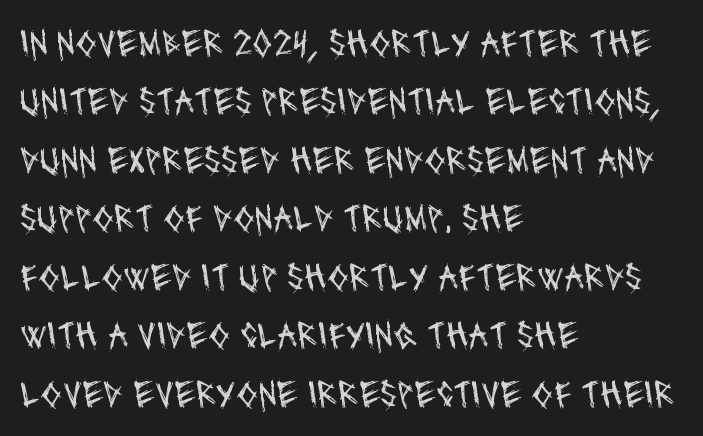
{"serif": "no", "bold": "no", "weight": "regular", "width": "condensed", "stroke_contrast": "medium", "x_height": "large", "monospaced": "no", "underline": "no", "align": "left", "line_spacing": "normal", "line_spacing_ratio": 1.5, "letter_spacing": "normal", "letter_spacing_em": 0.0, "glyph_px": 39}
